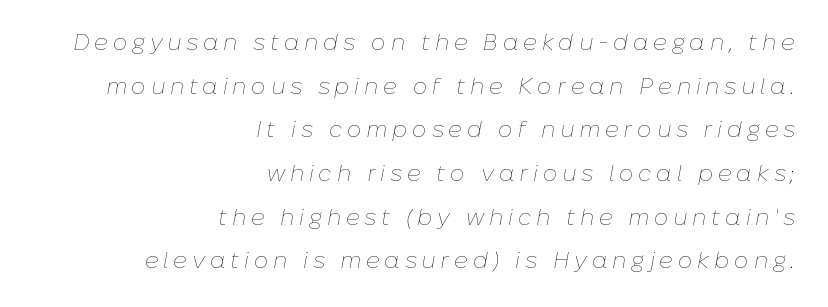
The image shows 23 px text type, italic (leaning right); set right-aligned, loose line spacing (1.9x), unusually wide letter spacing (+0.21 em), not underlined.
